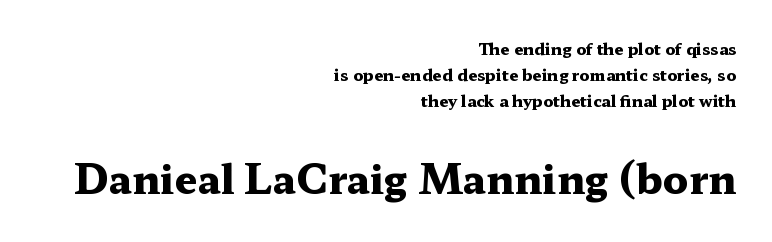
{"serif": "yes", "italic": "no", "bold": "yes", "weight": "heavy", "width": "wide", "stroke_contrast": "medium", "x_height": "medium", "monospaced": "no", "underline": "no", "align": "right", "line_spacing": "normal", "line_spacing_ratio": 1.64, "letter_spacing": "normal", "letter_spacing_em": 0.0, "larger_block": "second", "size_ratio": 2.5, "glyph_px": 40}
